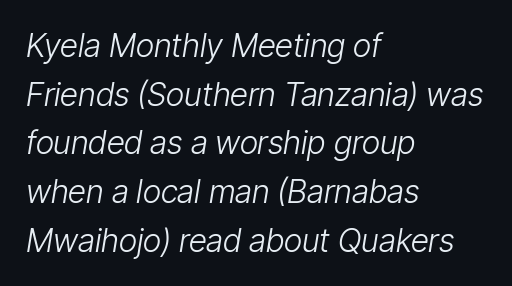
{"italic": "yes", "lean": "right", "slant_degrees": 9, "bold": "no", "weight": "light", "width": "condensed", "stroke_contrast": "low", "x_height": "medium", "monospaced": "no", "underline": "no", "align": "left", "line_spacing": "normal", "line_spacing_ratio": 1.52, "letter_spacing": "normal", "letter_spacing_em": 0.0, "glyph_px": 32}
